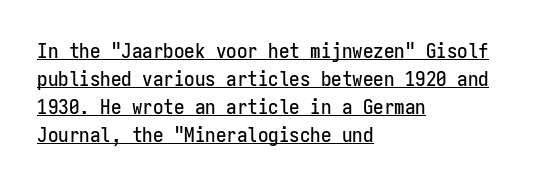
Notice how a bar underscores the lettering throughout. A typesetter would call this zero additional tracking. Do the letters lean? They stand straight. Notice how the passage keeps a crisp vertical edge on the left only. How would I describe the line gaps? Plain and ordinary.
